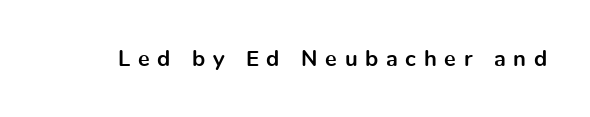
The string is rendered with underlining switched off. The face used here is rendered with a markedly widened letterfit. Summary of weight: heavy, a full bold. A typesetter would mark this as roman, not italic.
